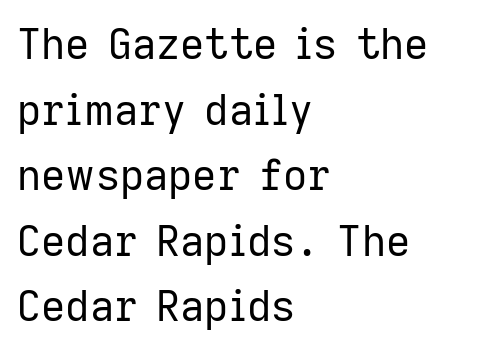
The image shows 42 px regular-weight sans-serif type, upright; set left-aligned, normal line spacing (1.56x), normal letter spacing, not underlined; low stroke contrast and a medium x-height.
